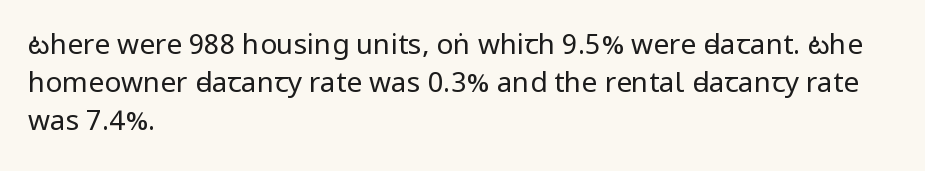
{"serif": "no", "italic": "no", "bold": "no", "weight": "regular", "width": "condensed", "stroke_contrast": "low", "underline": "no", "align": "left", "line_spacing": "normal", "line_spacing_ratio": 1.36, "letter_spacing": "normal", "letter_spacing_em": 0.0, "glyph_px": 28}
